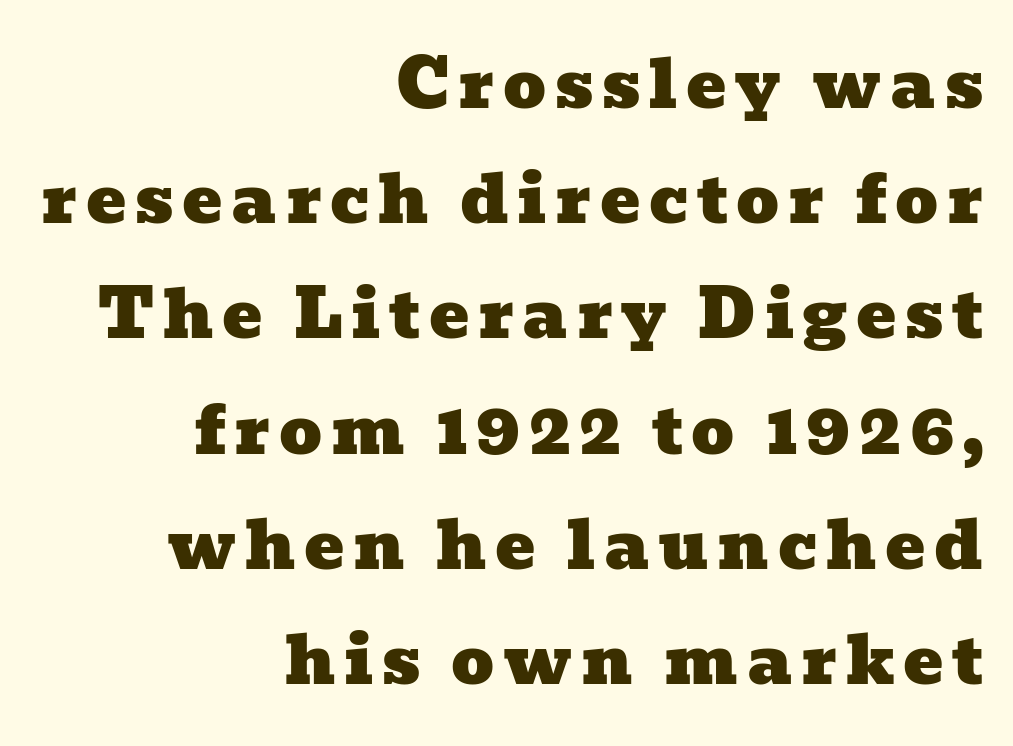
The face used here is proportionally spaced, like ordinary book or web type. This sample is right-justified, so line beginnings fall wherever the words allow. You can tell from the footed stems that serif type was used. The zone under the glyphs is completely vacant.
